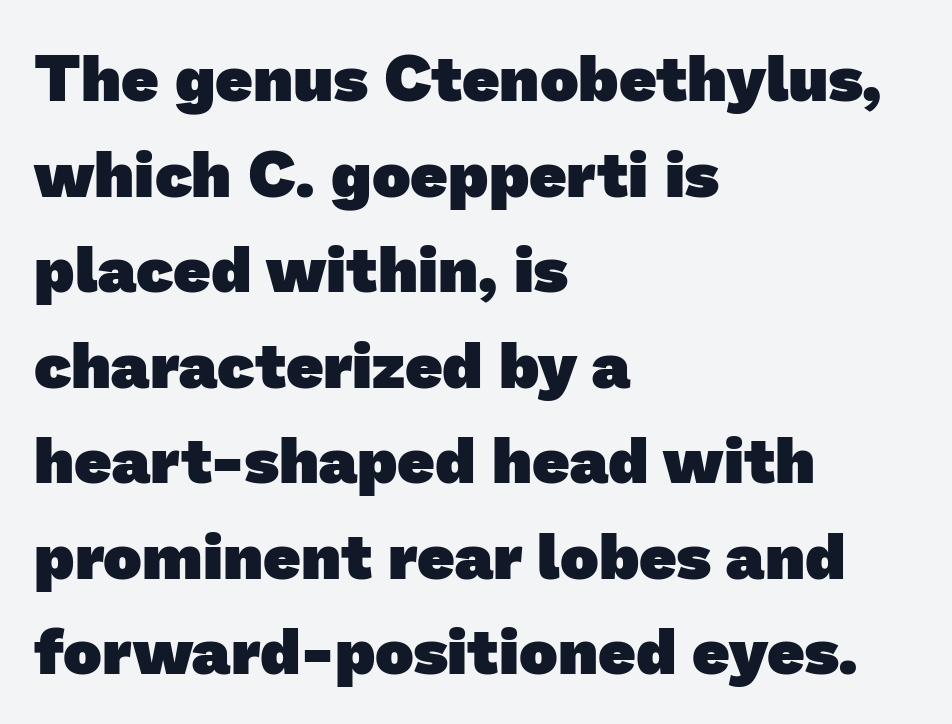
{"serif": "no", "bold": "yes", "weight": "heavy", "width": "normal", "stroke_contrast": "low", "x_height": "medium", "monospaced": "no", "underline": "no", "align": "left", "line_spacing": "normal", "line_spacing_ratio": 1.47, "letter_spacing": "normal", "letter_spacing_em": 0.0, "glyph_px": 65}
